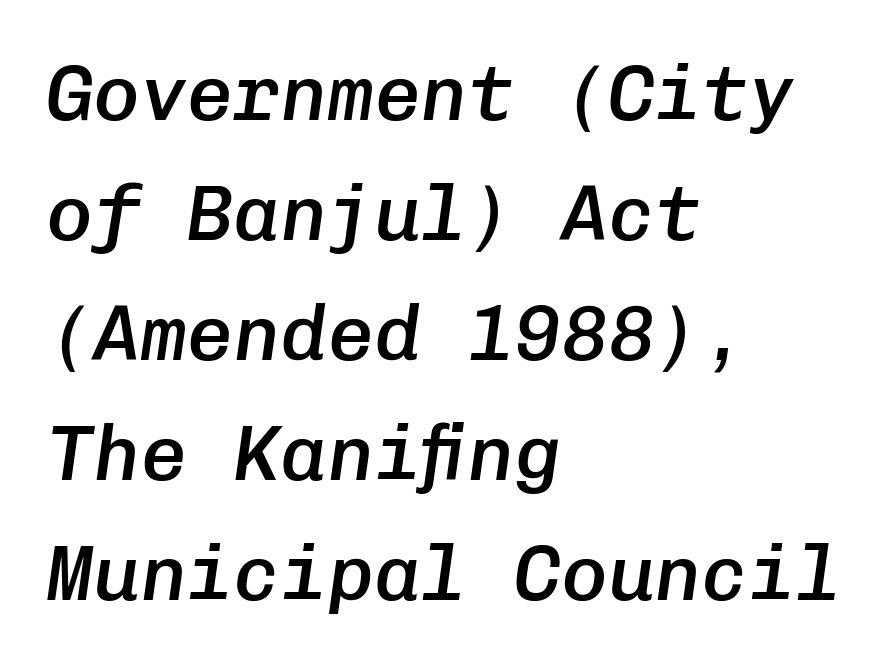
{"italic": "yes", "lean": "right", "slant_degrees": 8, "bold": "semi", "weight": "semibold", "width": "normal", "stroke_contrast": "low", "x_height": "medium", "monospaced": "yes", "underline": "no", "align": "left", "line_spacing": "normal", "line_spacing_ratio": 1.54, "letter_spacing": "normal", "letter_spacing_em": 0.0, "glyph_px": 78}
